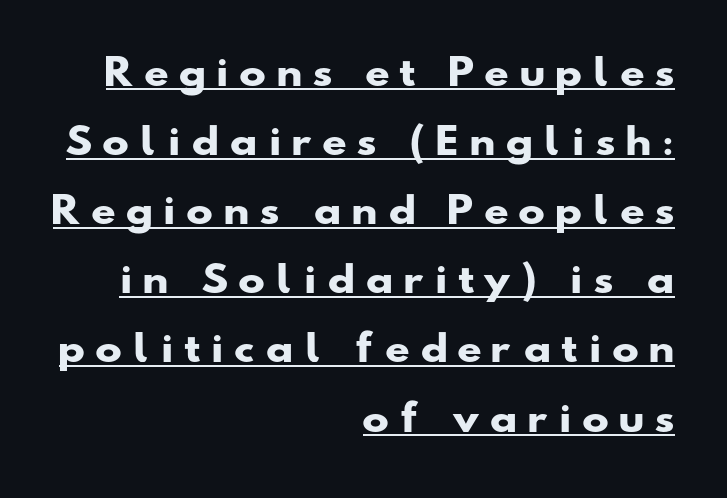
Its strokes are broad and dark, the hallmark of bold type. A typesetter would call this heavily tracked-out type. Grotesque or geometric, the face here clearly has no serifs. Alignment: flush right.
